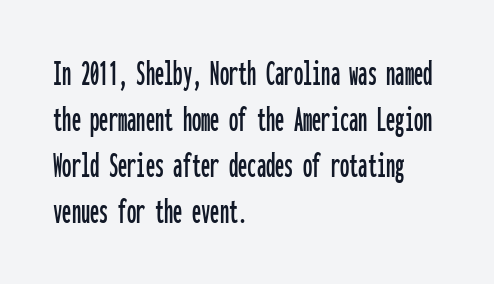
Q: Is the text italic (slanted)? A: No, it is upright.
Q: Is the typeface a serif or a sans-serif typeface? A: Sans-serif.
Q: Is the text underlined? A: No.
Q: How is the paragraph aligned? A: Left-aligned.
Q: Is the spacing between letters normal or unusually wide? A: Normal.
Q: Width (condensed, normal, or wide)? A: Condensed.
Q: Stroke contrast? A: Low.
Q: x-height? A: Medium.
Q: Monospaced? A: Yes.
